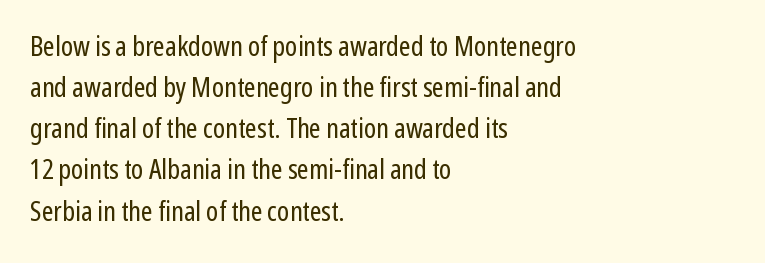
The image shows 28 px regular-weight, condensed sans-serif type, upright; set left-aligned, normal line spacing (1.47x), normal letter spacing, not underlined; low stroke contrast and a medium x-height.
